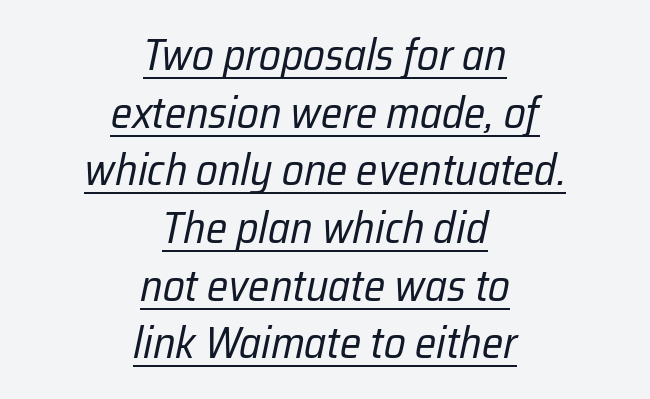
{"italic": "yes", "lean": "right", "slant_degrees": 12, "bold": "no", "weight": "regular", "width": "condensed", "stroke_contrast": "low", "x_height": "medium", "monospaced": "no", "underline": "yes", "align": "center", "line_spacing": "normal", "line_spacing_ratio": 1.31, "letter_spacing": "normal", "letter_spacing_em": 0.0, "glyph_px": 44}
